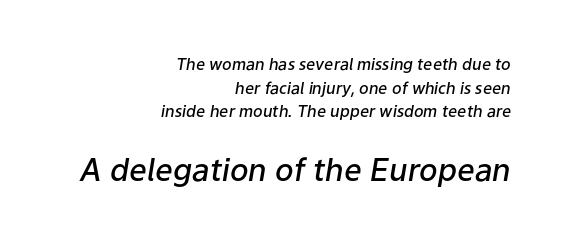
Each letter keeps its own natural width here, so spacing adapts to shape. Observe the ordinary spacing: letters are neighbours, not strangers. This is oblique type, the kind used for emphasis or titles. Line endings align vertically; line beginnings do not. Normally led — the rows are evenly, conventionally spaced. The rendering enlarges the type as you move from the upper chunk to the lower.
